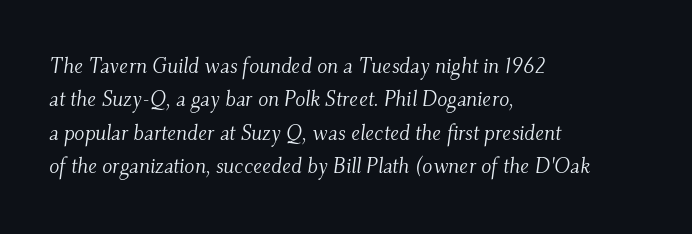
{"italic": "yes", "lean": "right", "slant_degrees": 9, "bold": "no", "underline": "no", "align": "left", "line_spacing": "normal", "line_spacing_ratio": 1.59, "letter_spacing": "normal", "letter_spacing_em": 0.0, "glyph_px": 21}
